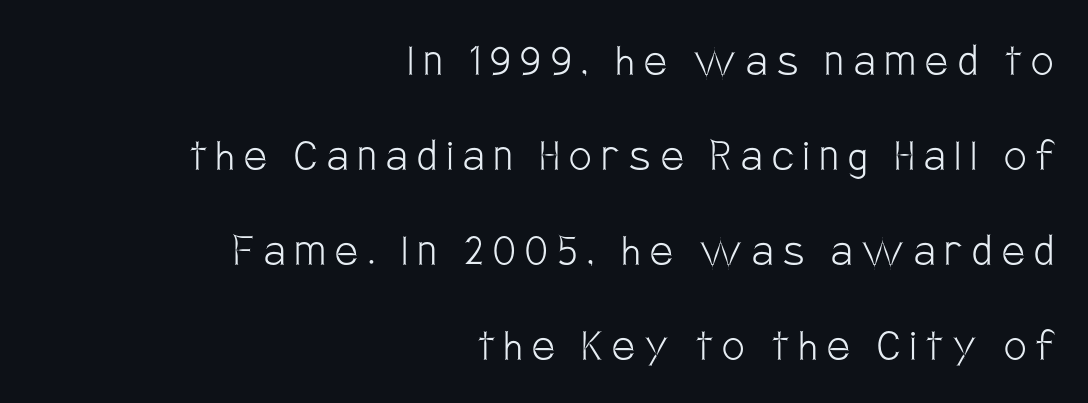
The image shows 50 px light, condensed sans-serif type, upright; set right-aligned, loose line spacing (1.9x), unusually wide letter spacing (+0.2 em), not underlined; low stroke contrast and a large x-height.
